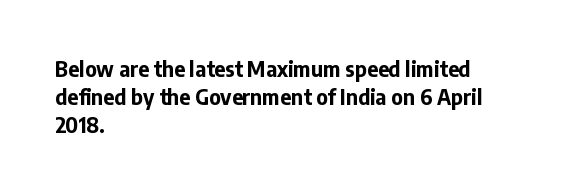
Q: Is the text bold? A: Yes.
Q: Is the text italic (slanted)? A: No, it is upright.
Q: Is the text underlined? A: No.
Q: How is the paragraph aligned? A: Left-aligned.
Q: Is the spacing between letters normal or unusually wide? A: Normal.
Q: Is the spacing between lines tight, normal or loose? A: Normal.
